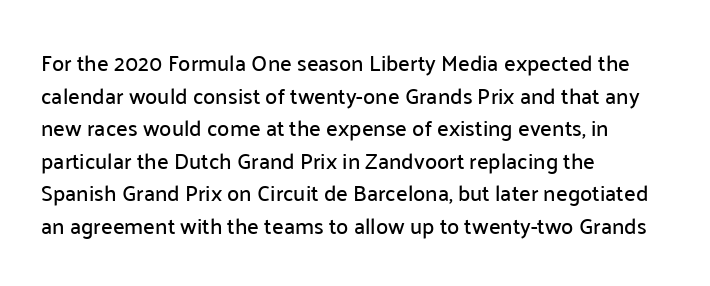
{"italic": "no", "underline": "no", "align": "left", "line_spacing": "normal", "line_spacing_ratio": 1.48, "letter_spacing": "normal", "letter_spacing_em": 0.0, "glyph_px": 22}
